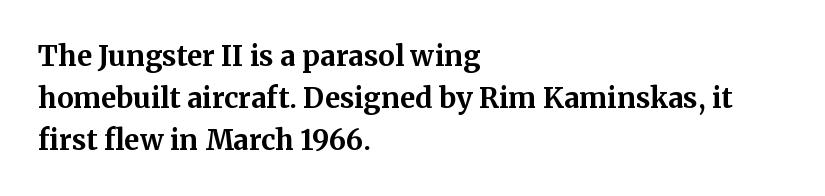
Q: Is the text bold? A: Yes.
Q: Is the text italic (slanted)? A: No, it is upright.
Q: Is the typeface a serif or a sans-serif typeface? A: Serif.
Q: Is the text underlined? A: No.
Q: How is the paragraph aligned? A: Left-aligned.
Q: Is the spacing between letters normal or unusually wide? A: Normal.
Q: Is the spacing between lines tight, normal or loose? A: Normal.
Q: Width (condensed, normal, or wide)? A: Normal.
Q: Stroke contrast? A: Medium.
Q: x-height? A: Medium.
Q: Monospaced? A: No.
